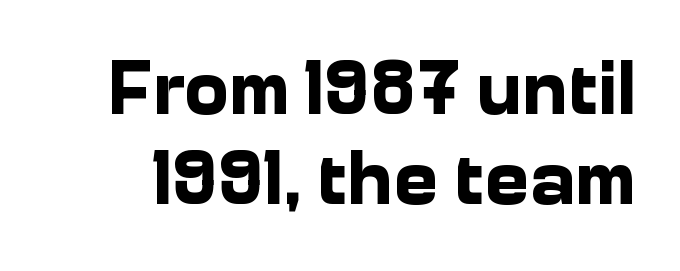
The image shows 76 px bold sans-serif type, upright; set line spacing 1.18x, normal letter spacing, not underlined; low stroke contrast and a medium x-height.
